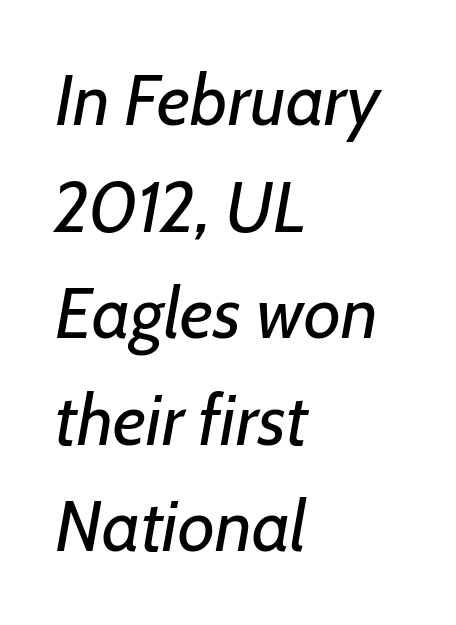
{"italic": "yes", "lean": "right", "slant_degrees": 7, "bold": "no", "weight": "regular", "width": "normal", "stroke_contrast": "low", "x_height": "medium", "monospaced": "no", "underline": "no", "align": "left", "line_spacing": "normal", "line_spacing_ratio": 1.48, "letter_spacing": "normal", "letter_spacing_em": 0.0, "glyph_px": 72}
